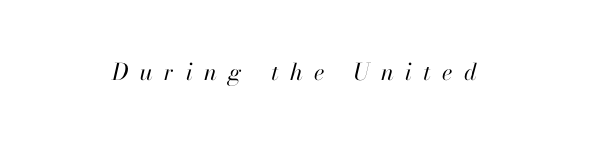
{"italic": "yes", "lean": "right", "slant_degrees": 13, "bold": "no", "underline": "no", "letter_spacing": "wide", "letter_spacing_em": 0.5, "glyph_px": 23}
